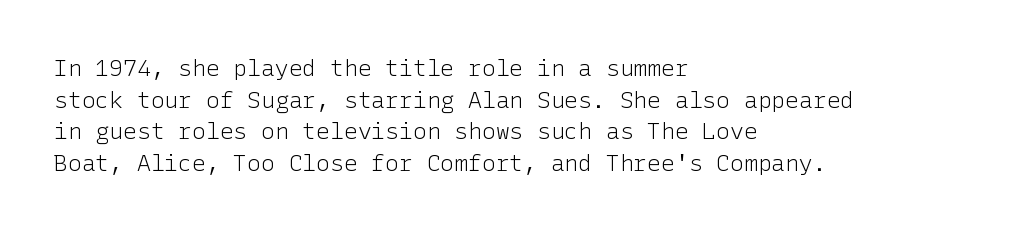
Q: Is the text bold? A: No.
Q: Is the text italic (slanted)? A: No, it is upright.
Q: Is the text underlined? A: No.
Q: How is the paragraph aligned? A: Left-aligned.
Q: Is the spacing between letters normal or unusually wide? A: Normal.
Q: Is the spacing between lines tight, normal or loose? A: Normal.
